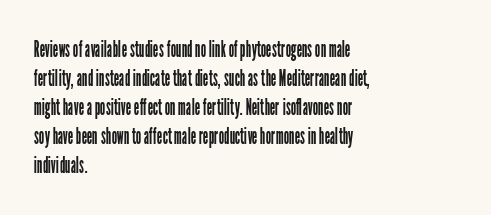
Q: Is the text bold? A: No.
Q: Is the text italic (slanted)? A: No, it is upright.
Q: Is the text underlined? A: No.
Q: How is the paragraph aligned? A: Left-aligned.
Q: Is the spacing between letters normal or unusually wide? A: Normal.
